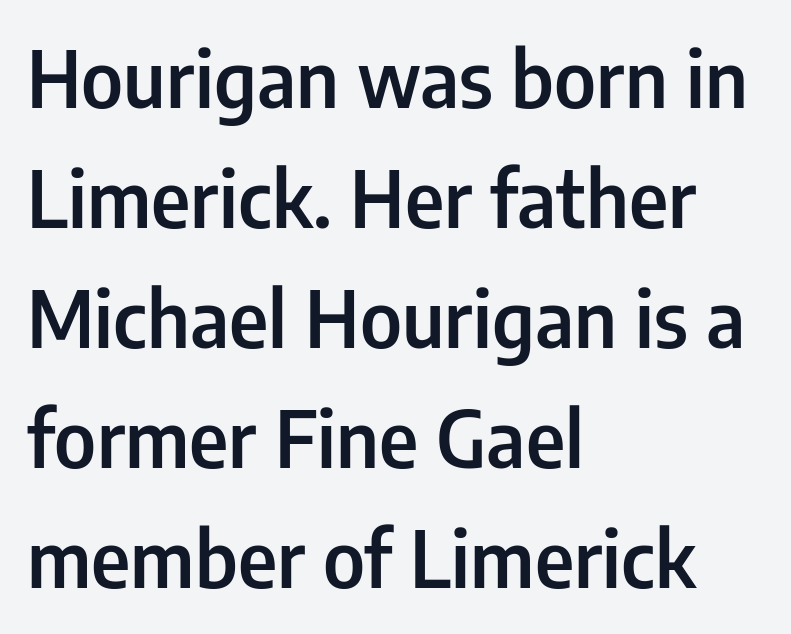
The image shows 78 px semibold, condensed sans-serif type, upright; set left-aligned, normal line spacing (1.54x), normal letter spacing, not underlined; low stroke contrast and a medium x-height.
